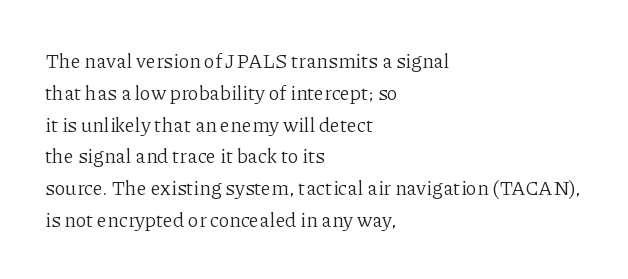
The image shows 20 px text type, upright; set left-aligned, normal line spacing (1.59x), normal letter spacing, not underlined.
